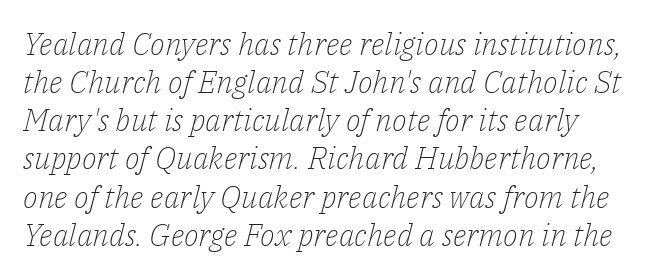
Q: Is the text bold? A: No.
Q: Is the text italic (slanted)? A: Yes, it leans right by about 14 degrees.
Q: Is the typeface a serif or a sans-serif typeface? A: Serif.
Q: Is the text underlined? A: No.
Q: Is the spacing between letters normal or unusually wide? A: Normal.
Q: Width (condensed, normal, or wide)? A: Normal.
Q: Stroke contrast? A: Low.
Q: x-height? A: Medium.
Q: Monospaced? A: No.
